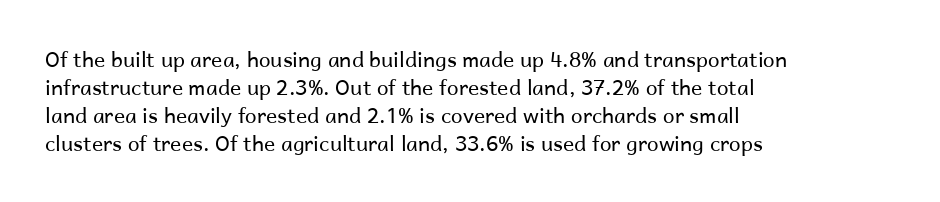
{"italic": "no", "bold": "no", "underline": "no", "align": "left", "line_spacing": "normal", "line_spacing_ratio": 1.33, "letter_spacing": "normal", "letter_spacing_em": 0.0, "glyph_px": 21}
